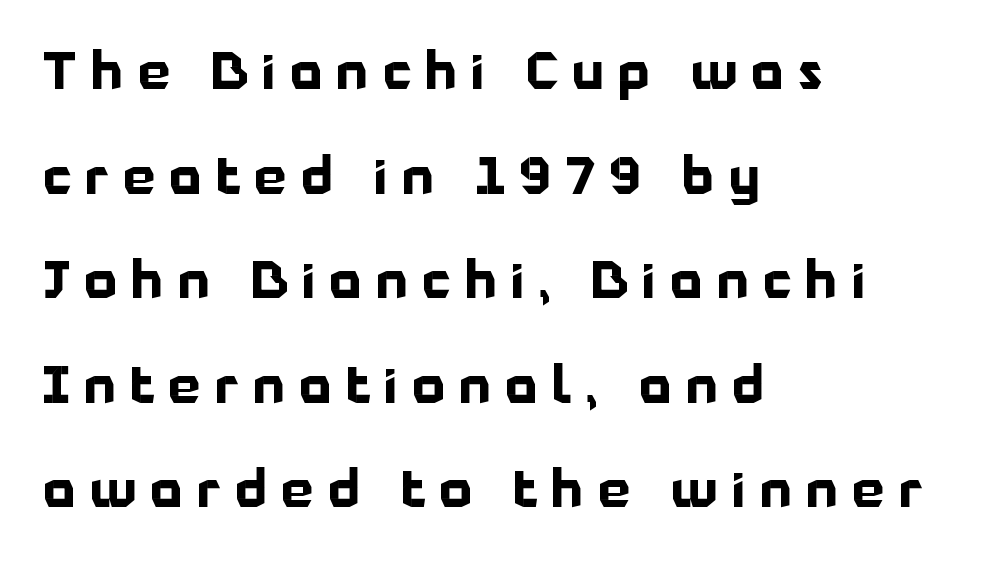
The image shows 51 px bold sans-serif type, upright; set left-aligned, loose line spacing (2.05x), unusually wide letter spacing (+0.28 em), not underlined; low stroke contrast and a medium x-height.
